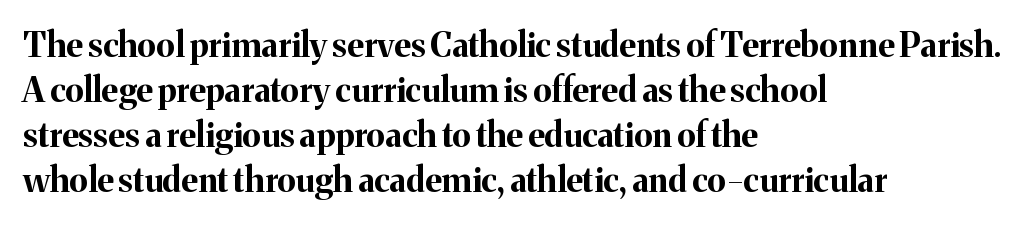
The image shows 34 px bold serif type, upright; set left-aligned, normal line spacing (1.32x), normal letter spacing, not underlined; medium stroke contrast and a medium x-height.
